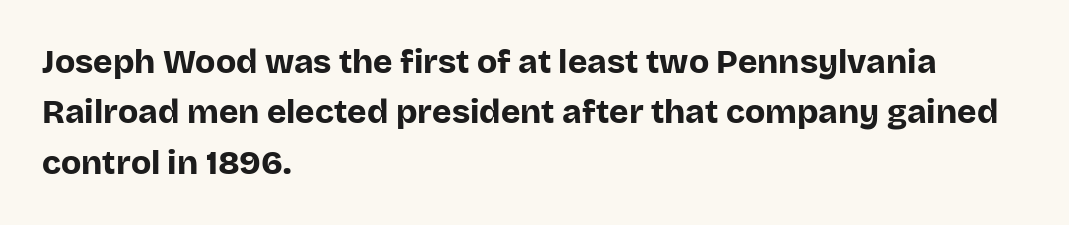
The image shows 33 px bold sans-serif type, upright; set left-aligned, normal line spacing (1.53x), normal letter spacing, not underlined; low stroke contrast and a large x-height.
